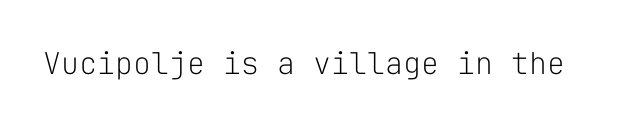
{"serif": "no", "italic": "no", "bold": "no", "weight": "light", "width": "normal", "stroke_contrast": "low", "x_height": "medium", "monospaced": "yes", "underline": "no", "letter_spacing": "normal", "letter_spacing_em": 0.0, "glyph_px": 30}
